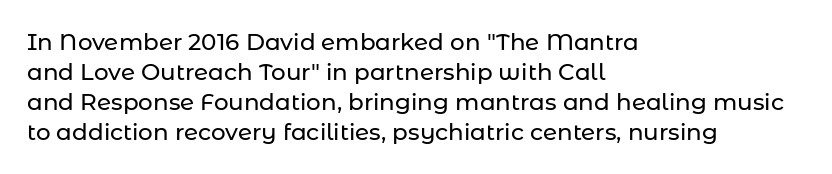
{"italic": "no", "underline": "no", "align": "left", "line_spacing": "normal", "line_spacing_ratio": 1.31, "letter_spacing": "normal", "letter_spacing_em": 0.0, "glyph_px": 23}
